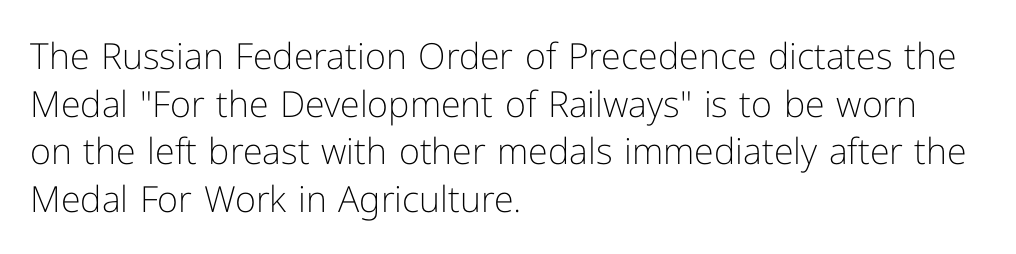
Stroke terminals: plain, sans-serif. A typesetter would call this proportional, since set widths differ per character. Nothing unusual about the tracking: characters are spaced as the font intends. The passage shown is not underscored anywhere. Each stroke keeps to a modest, everyday thickness or less.
